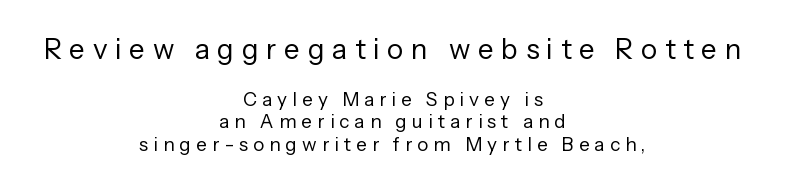
Q: Is the text bold? A: No.
Q: Is the text italic (slanted)? A: No, it is upright.
Q: Is the typeface a serif or a sans-serif typeface? A: Sans-serif.
Q: Is the text underlined? A: No.
Q: How is the paragraph aligned? A: Centered.
Q: Is the spacing between letters normal or unusually wide? A: Unusually wide.
Q: Which block of text is set in a larger size, the first (top) or the second (bottom)? A: The first (top) one.
Q: Width (condensed, normal, or wide)? A: Normal.
Q: Stroke contrast? A: Low.
Q: x-height? A: Medium.
Q: Monospaced? A: No.
